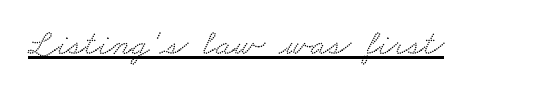
{"serif": "yes", "width": "wide", "stroke_contrast": "medium", "x_height": "small", "monospaced": "no", "underline": "yes", "letter_spacing": "normal", "letter_spacing_em": 0.0, "glyph_px": 37}
